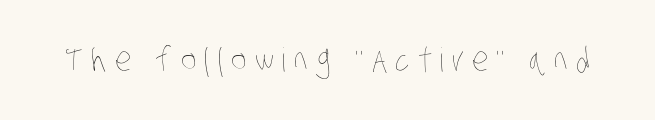
Q: Is the text bold? A: No.
Q: Is the text underlined? A: No.
Q: Is the spacing between letters normal or unusually wide? A: Unusually wide.
Q: Width (condensed, normal, or wide)? A: Condensed.
Q: Stroke contrast? A: Low.
Q: x-height? A: Large.
Q: Monospaced? A: No.
